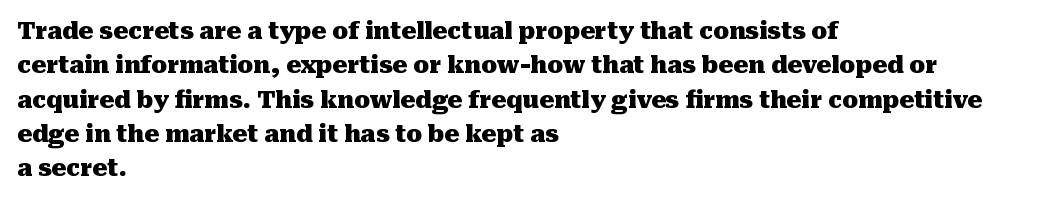
Q: Is the text bold? A: Yes.
Q: Is the text italic (slanted)? A: No, it is upright.
Q: Is the text underlined? A: No.
Q: How is the paragraph aligned? A: Left-aligned.
Q: Is the spacing between letters normal or unusually wide? A: Normal.
Q: Is the spacing between lines tight, normal or loose? A: Normal.
